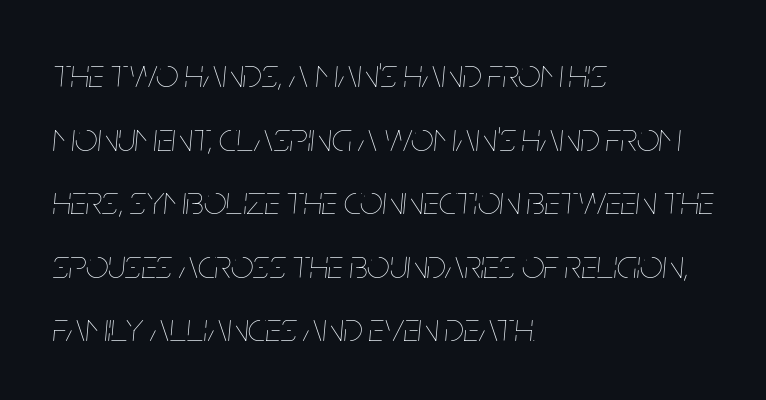
Q: Is the text bold? A: No.
Q: Is the text italic (slanted)? A: Yes, it leans right by about 5 degrees.
Q: Is the text underlined? A: No.
Q: How is the paragraph aligned? A: Left-aligned.
Q: Is the spacing between letters normal or unusually wide? A: Normal.
Q: Is the spacing between lines tight, normal or loose? A: Normal.
Q: Width (condensed, normal, or wide)? A: Condensed.
Q: Stroke contrast? A: Low.
Q: x-height? A: Large.
Q: Monospaced? A: No.
